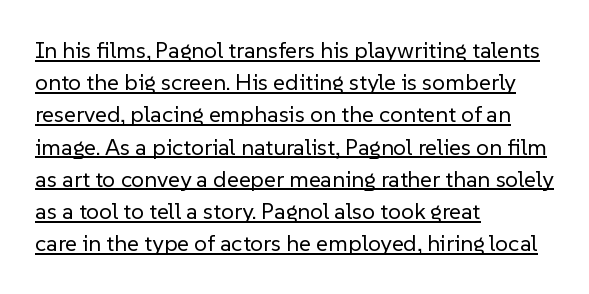
The lettering stays uniformly vertical, giving the passage a roman look. The vertical gap from one line to the next is medium. Heaviness? Minimal to ordinary, like unemphasized prose. Somebody hit Ctrl+U on this one — the words are underlined.
